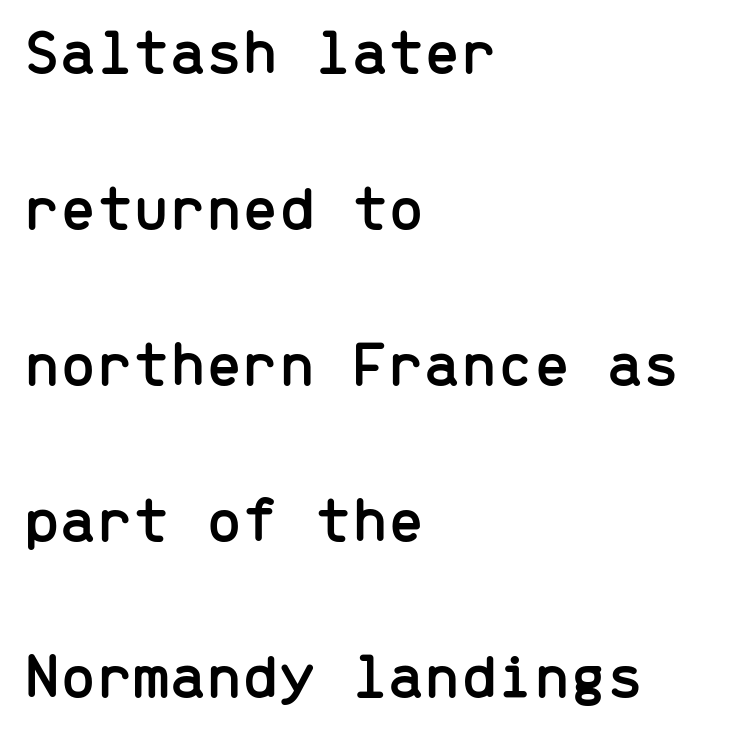
Q: Is the text italic (slanted)? A: No, it is upright.
Q: Is the typeface a serif or a sans-serif typeface? A: Sans-serif.
Q: Is the text underlined? A: No.
Q: How is the paragraph aligned? A: Left-aligned.
Q: Is the spacing between letters normal or unusually wide? A: Normal.
Q: Is the spacing between lines tight, normal or loose? A: Loose.
Q: Width (condensed, normal, or wide)? A: Normal.
Q: Stroke contrast? A: Low.
Q: x-height? A: Medium.
Q: Monospaced? A: Yes.
